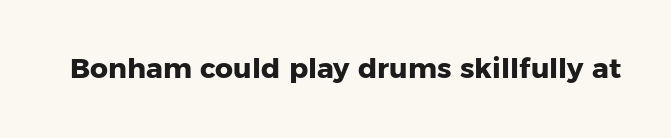
The image shows 28 px heavy sans-serif type, upright; set normal letter spacing, not underlined; low stroke contrast and a medium x-height.
